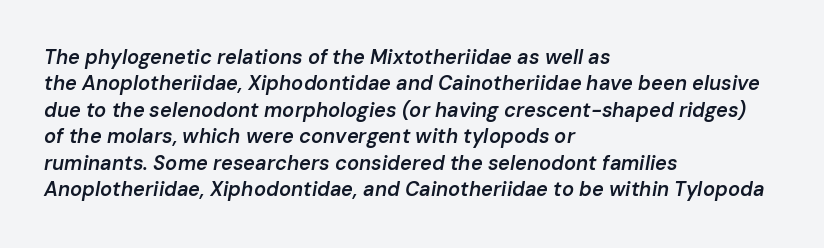
The image shows 20 px text type, italic (leaning right); set left-aligned, normal line spacing (1.32x), normal letter spacing, not underlined.
